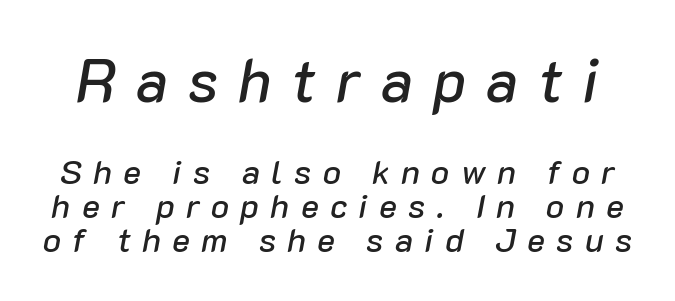
Anything drawn beneath the words? Only blank space. Looking at the ascenders, they clearly lean. Notice how descenders almost collide with the ascenders below — that's tight leading. Compared with typical body copy, the letter spacing here is much looser.
